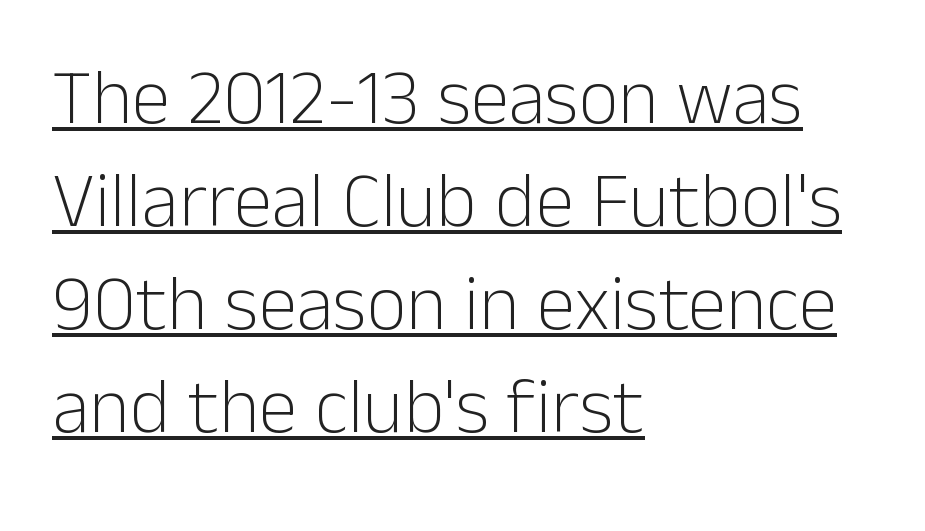
{"serif": "no", "italic": "no", "bold": "no", "weight": "light", "width": "normal", "stroke_contrast": "low", "x_height": "medium", "monospaced": "no", "underline": "yes", "align": "left", "line_spacing": "normal", "line_spacing_ratio": 1.32, "letter_spacing": "normal", "letter_spacing_em": 0.0, "glyph_px": 78}
